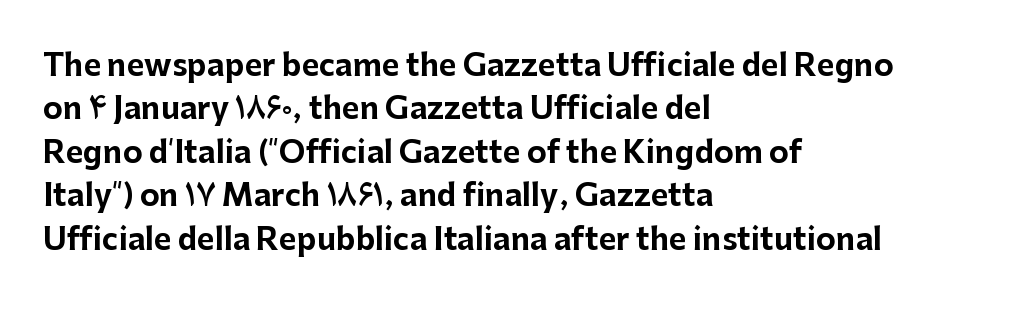
Words float on clear page, feet unadorned. Vertical strokes here are truly vertical. Typographic density is high because the face is bold. Spacing between characters is what you'd get straight out of the box. Every row of glyphs begins at an identical x-position on the left.
